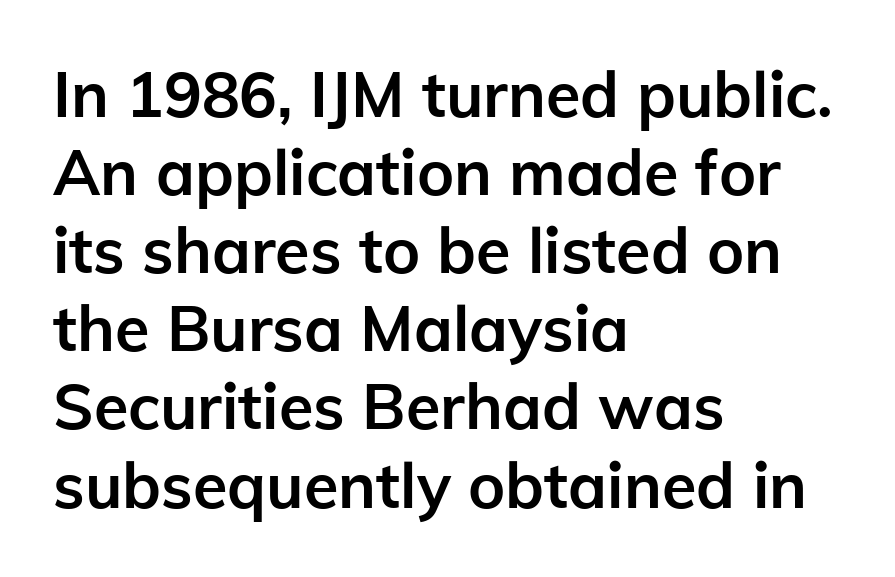
{"serif": "no", "italic": "no", "bold": "yes", "weight": "semibold", "width": "normal", "stroke_contrast": "low", "x_height": "medium", "monospaced": "no", "underline": "no", "align": "left", "line_spacing_ratio": 1.24, "letter_spacing": "normal", "letter_spacing_em": 0.0, "glyph_px": 63}
